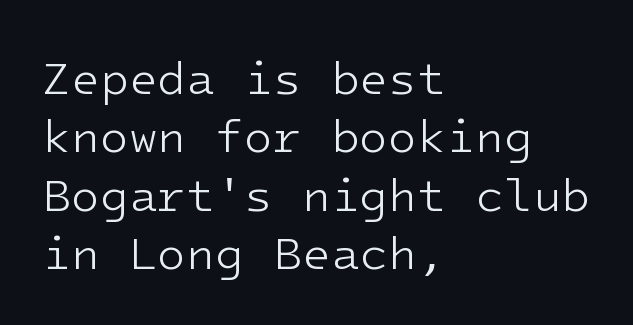
A typesetter would call this monospace, since all characters share one set width. Rule under the text: the space is simply empty. Casual observation: everything's shoved over to the left. The gaps between neighbouring characters are ordinary and unremarkable. When letters stand straight like this, we call the style roman or upright.
